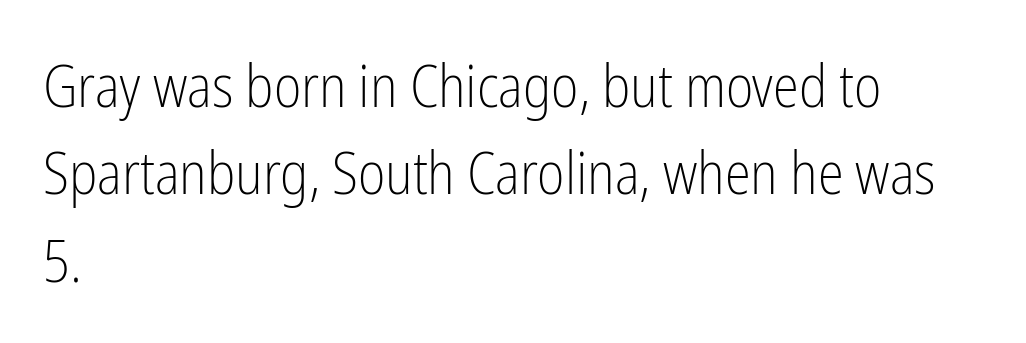
The image shows 59 px light, condensed sans-serif type, upright; set left-aligned, normal line spacing (1.48x), normal letter spacing, not underlined; low stroke contrast and a medium x-height.
